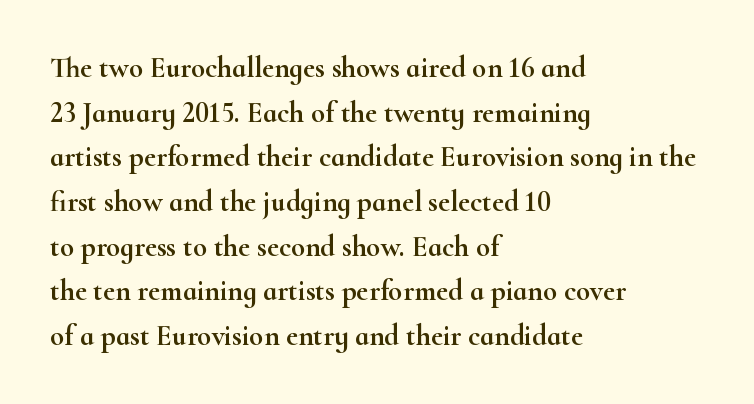
Honestly, the row spacing looks completely unremarkable. The space beneath each line is pristine and unruled. Each letter's strokes conclude with small projecting serifs. Style check: upright. No extra tracking has been applied to these lines.
